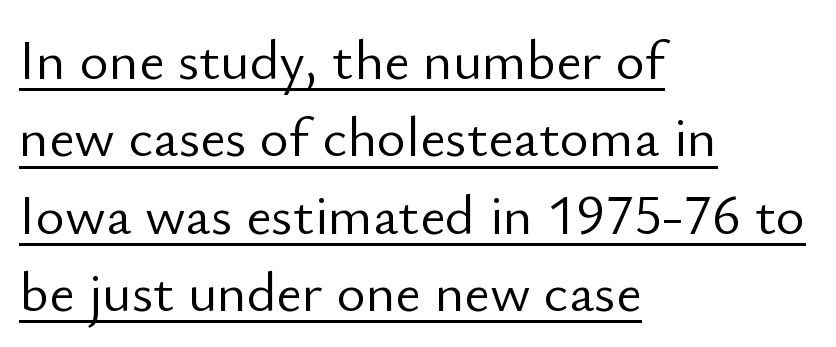
This sample has the flowing, uneven cadence of proportional lettering. The weight tops out at a normal text grade. Line starts are locked; line ends wander. In terms of leading, this rendering sits right in the middle. The typesetter has applied underlining to the passage shown.
